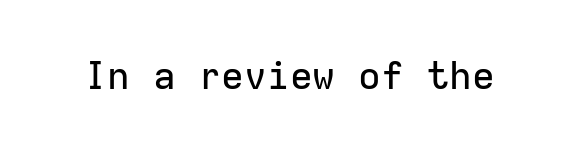
Q: Is the text italic (slanted)? A: No, it is upright.
Q: Is the typeface a serif or a sans-serif typeface? A: Sans-serif.
Q: Is the text underlined? A: No.
Q: Is the spacing between letters normal or unusually wide? A: Normal.
Q: Width (condensed, normal, or wide)? A: Normal.
Q: Stroke contrast? A: Low.
Q: x-height? A: Medium.
Q: Monospaced? A: Yes.
